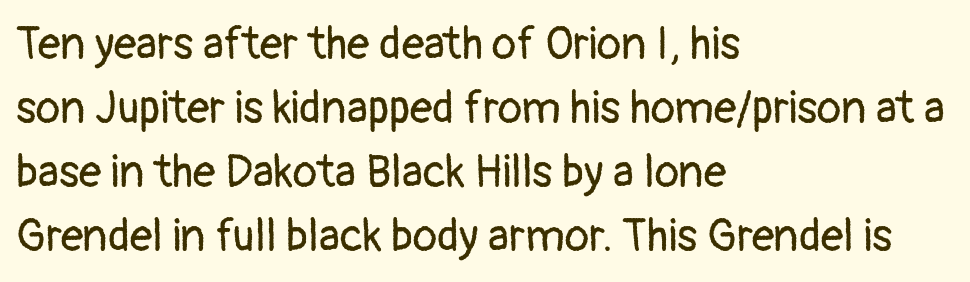
Default kerning and tracking; the words read as compact shapes. The type sits square on the baseline with zero lean. Spacing verdict: proportional, widths tailored to each character. Vertical spacing — default. The type family on display is of the sans-serif kind.
